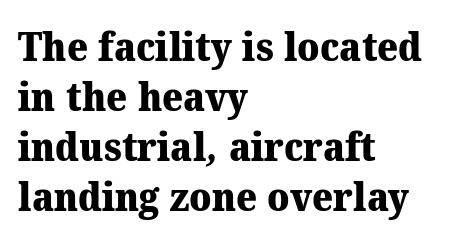
Q: Is the text bold? A: Yes.
Q: Is the typeface a serif or a sans-serif typeface? A: Serif.
Q: Is the text underlined? A: No.
Q: How is the paragraph aligned? A: Left-aligned.
Q: Is the spacing between letters normal or unusually wide? A: Normal.
Q: Is the spacing between lines tight, normal or loose? A: Normal.
Q: Width (condensed, normal, or wide)? A: Normal.
Q: Stroke contrast? A: Medium.
Q: x-height? A: Medium.
Q: Monospaced? A: No.
